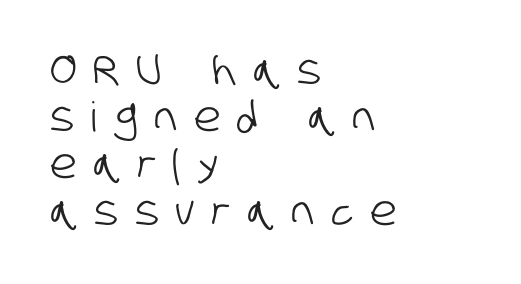
{"serif": "no", "width": "condensed", "stroke_contrast": "low", "x_height": "large", "monospaced": "no", "underline": "no", "align": "left", "line_spacing": "tight", "line_spacing_ratio": 1.15, "letter_spacing": "wide", "letter_spacing_em": 0.41, "glyph_px": 41}
